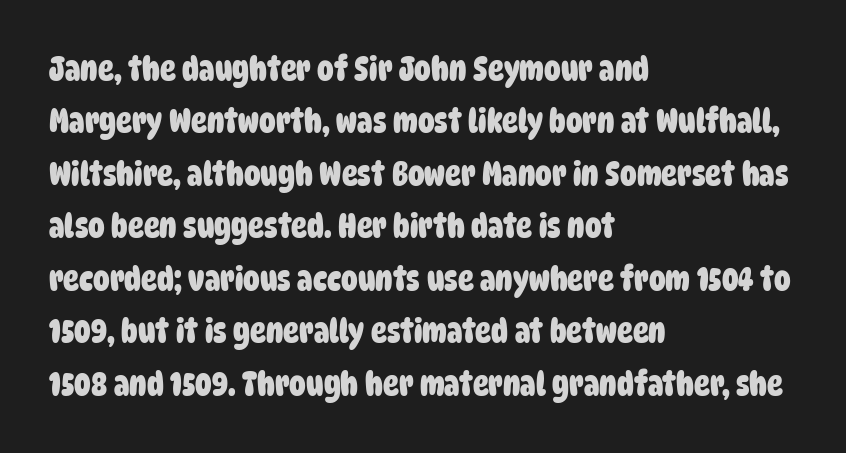
Q: Is the text bold? A: Yes.
Q: Is the typeface a serif or a sans-serif typeface? A: Sans-serif.
Q: Is the text underlined? A: No.
Q: How is the paragraph aligned? A: Left-aligned.
Q: Is the spacing between letters normal or unusually wide? A: Normal.
Q: Is the spacing between lines tight, normal or loose? A: Normal.
Q: Width (condensed, normal, or wide)? A: Condensed.
Q: Stroke contrast? A: Low.
Q: x-height? A: Large.
Q: Monospaced? A: No.
